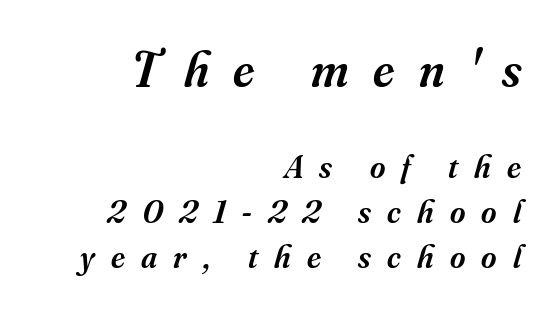
Type style note: has serifs. The rendering uses natural spacing where letterforms have individual widths. How heavy is the stroke? Medium-heavy — a semibold, shy of bold. Honestly, the row spacing looks completely unremarkable.
